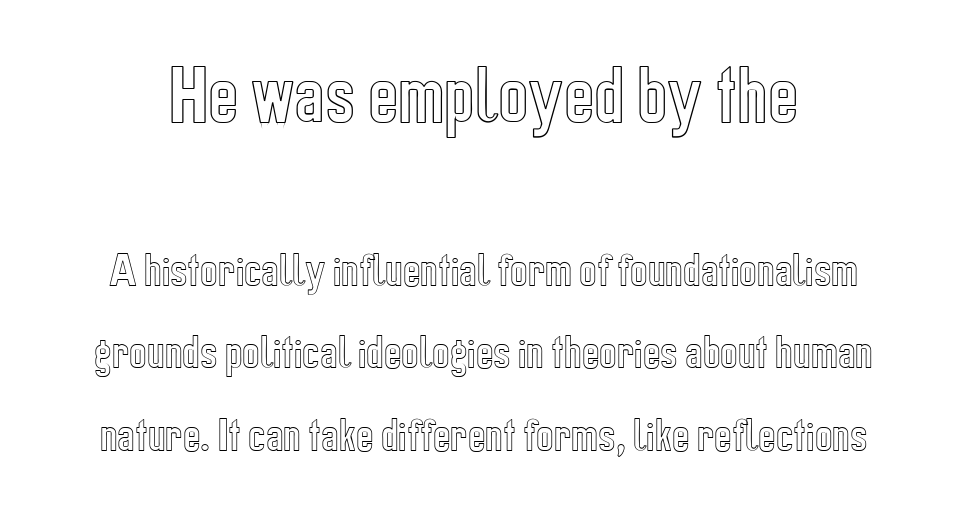
{"italic": "no", "width": "condensed", "x_height": "medium", "monospaced": "no", "underline": "no", "line_spacing": "loose", "line_spacing_ratio": 2.23, "letter_spacing": "normal", "letter_spacing_em": 0.0, "larger_block": "first", "size_ratio": 1.73, "glyph_px": 64}
